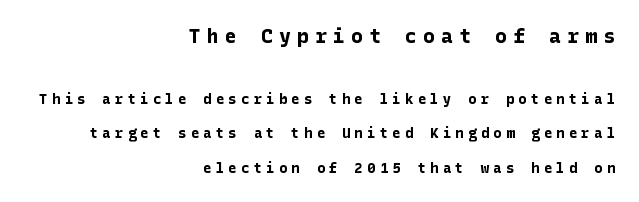
Q: Is the text bold? A: Yes.
Q: Is the text italic (slanted)? A: No, it is upright.
Q: Is the text underlined? A: No.
Q: How is the paragraph aligned? A: Right-aligned.
Q: Is the spacing between letters normal or unusually wide? A: Unusually wide.
Q: Is the spacing between lines tight, normal or loose? A: Loose.
Q: Which block of text is set in a larger size, the first (top) or the second (bottom)? A: The first (top) one.
